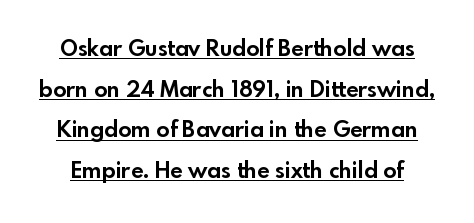
The image shows 22 px bold type, upright; set line spacing 1.85x, normal letter spacing, underlined.
